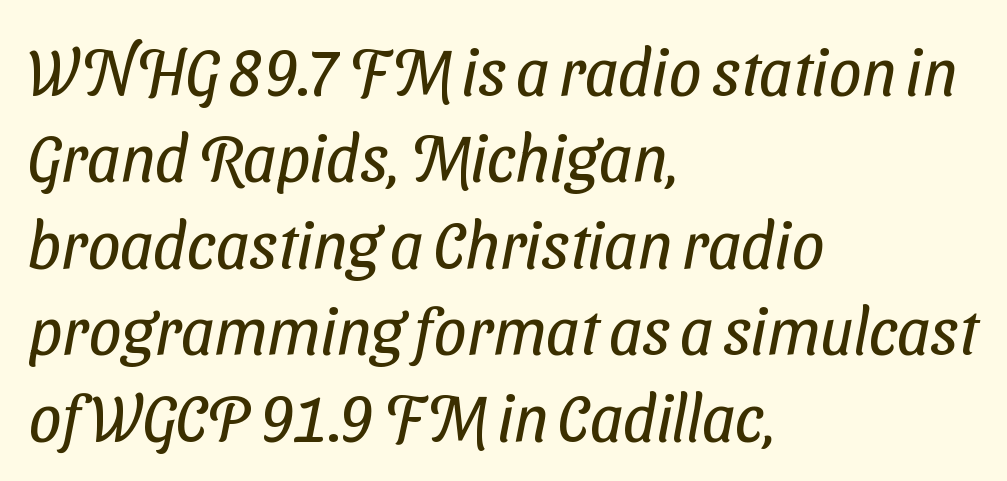
The image shows 65 px regular-weight, condensed sans-serif type; set left-aligned, normal line spacing (1.33x), normal letter spacing, not underlined; low stroke contrast and a medium x-height.
